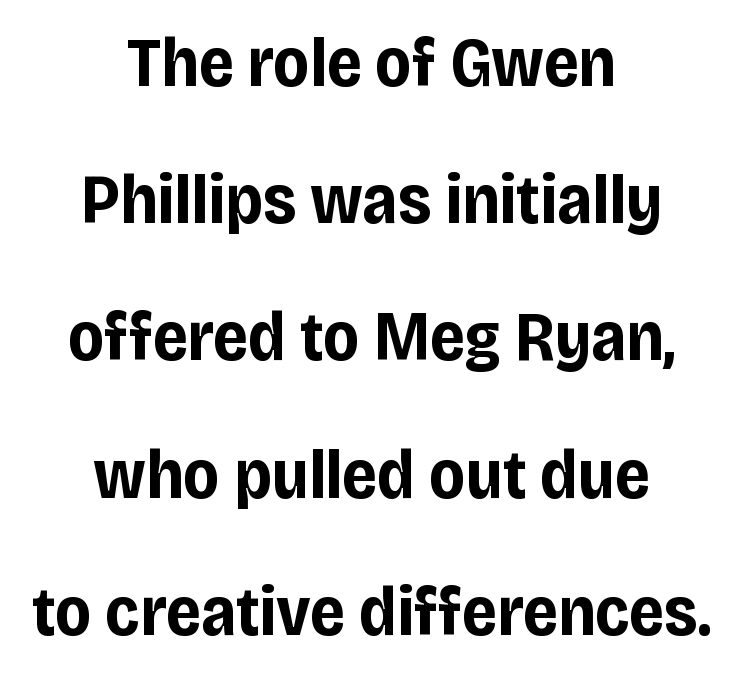
What stands out about the letter spacing? Nothing — it is the standard amount. Looks like regular typesetting: each glyph gets only the width it needs. If you folded the block vertically in half, each line would mirror itself in length. Italic: no, the glyphs are upright roman. Loosely led — the rows are spread out. Pretty heavy lettering here — definitely bold.
